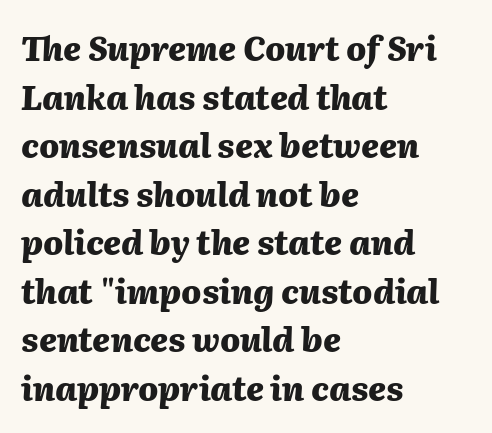
The rendering uses a moderate line-height, typical for paragraphs. The glyphs have the mass of a bold cut. This rendering leaves character spacing at its baseline value. Anything drawn beneath the words? Only blank space.
